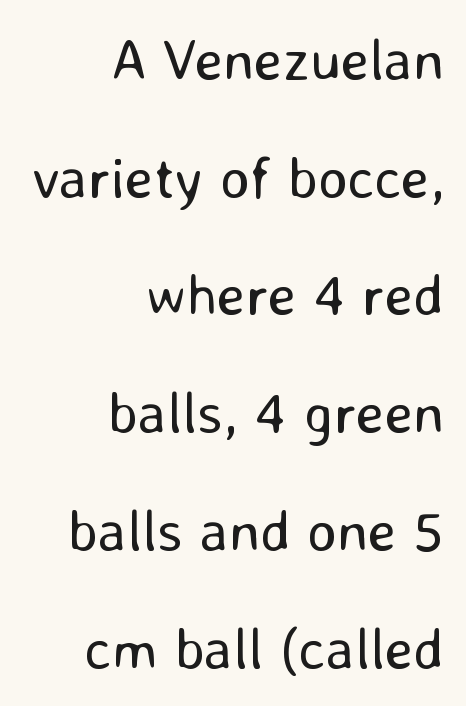
The image shows 58 px regular-weight sans-serif type, upright; set right-aligned, loose line spacing (2.03x), normal letter spacing, not underlined; low stroke contrast and a medium x-height.
